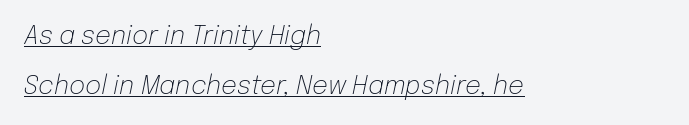
{"italic": "yes", "lean": "right", "slant_degrees": 12, "bold": "no", "underline": "yes", "align": "left", "line_spacing": "loose", "line_spacing_ratio": 2.02, "letter_spacing": "normal", "letter_spacing_em": 0.0, "glyph_px": 25}
